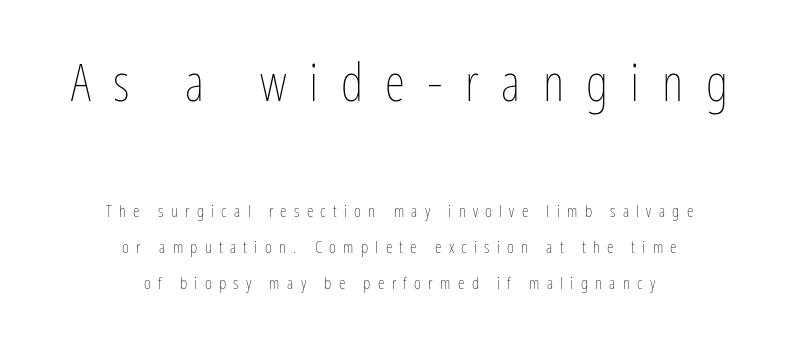
The strip under each line holds only bare page. Visually, the top section dominates because its glyphs are scaled up. Horizontal bands of white between lines are thick stripes. Spacing verdict: proportional, widths tailored to each character. The typesetting does not lean heavy: it is not bold.
